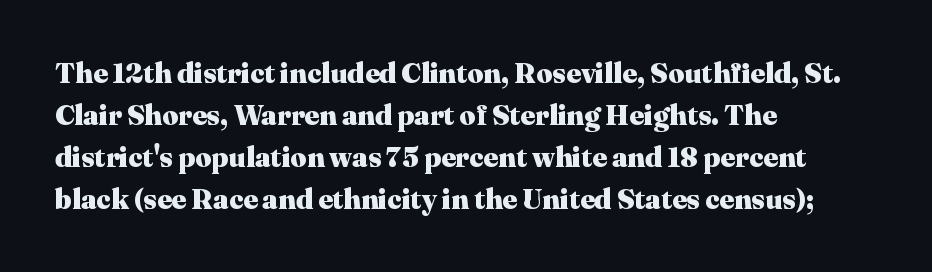
The image shows 28 px heavy serif type, upright; set left-aligned, normal line spacing (1.5x), normal letter spacing, not underlined; medium stroke contrast and a medium x-height.
